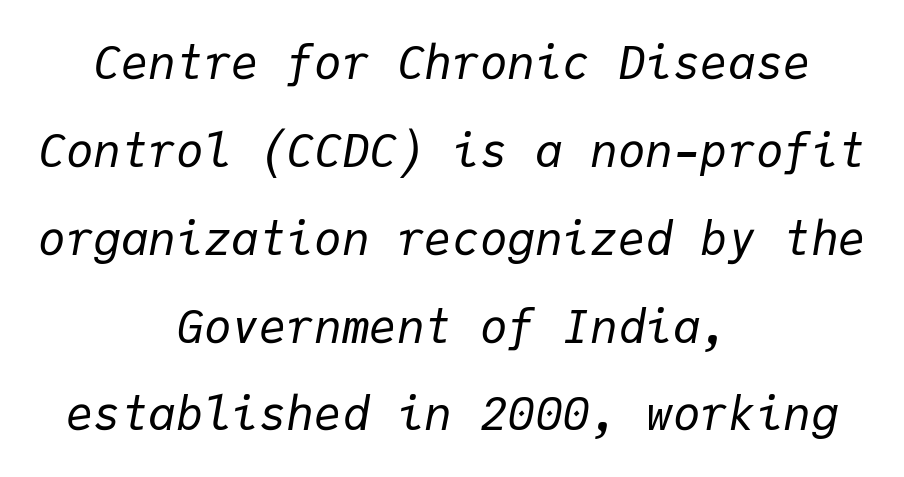
The image shows 46 px regular-weight type, italic (leaning right), monospaced; set centered, loose line spacing (1.91x), normal letter spacing, not underlined; low stroke contrast and a medium x-height.
